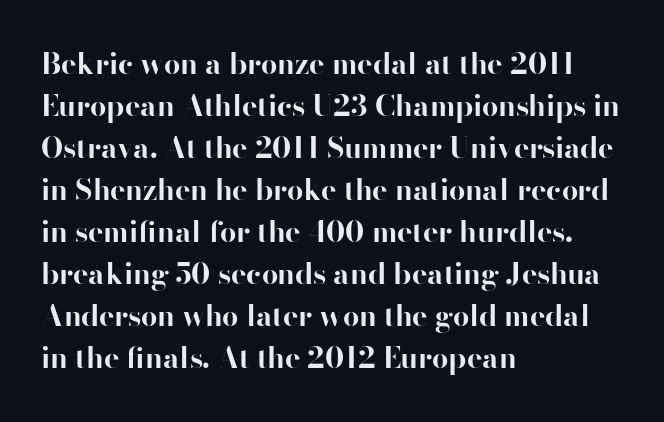
{"serif": "no", "italic": "no", "bold": "yes", "weight": "bold", "width": "normal", "stroke_contrast": "high", "x_height": "small", "monospaced": "no", "underline": "no", "align": "left", "line_spacing": "normal", "line_spacing_ratio": 1.45, "letter_spacing": "normal", "letter_spacing_em": 0.0, "glyph_px": 29}
